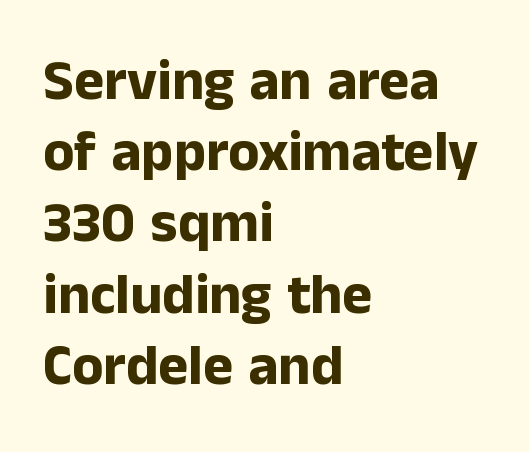
The image shows 57 px bold sans-serif type, upright; set left-aligned, normal line spacing (1.25x), normal letter spacing, not underlined; low stroke contrast and a medium x-height.
